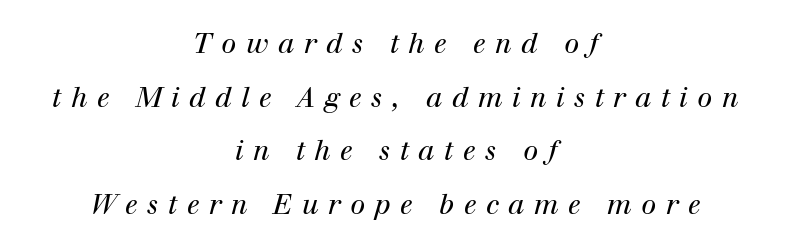
{"italic": "yes", "lean": "right", "slant_degrees": 12, "bold": "no", "underline": "no", "align": "center", "line_spacing": "loose", "line_spacing_ratio": 1.99, "letter_spacing": "wide", "letter_spacing_em": 0.35, "glyph_px": 27}
